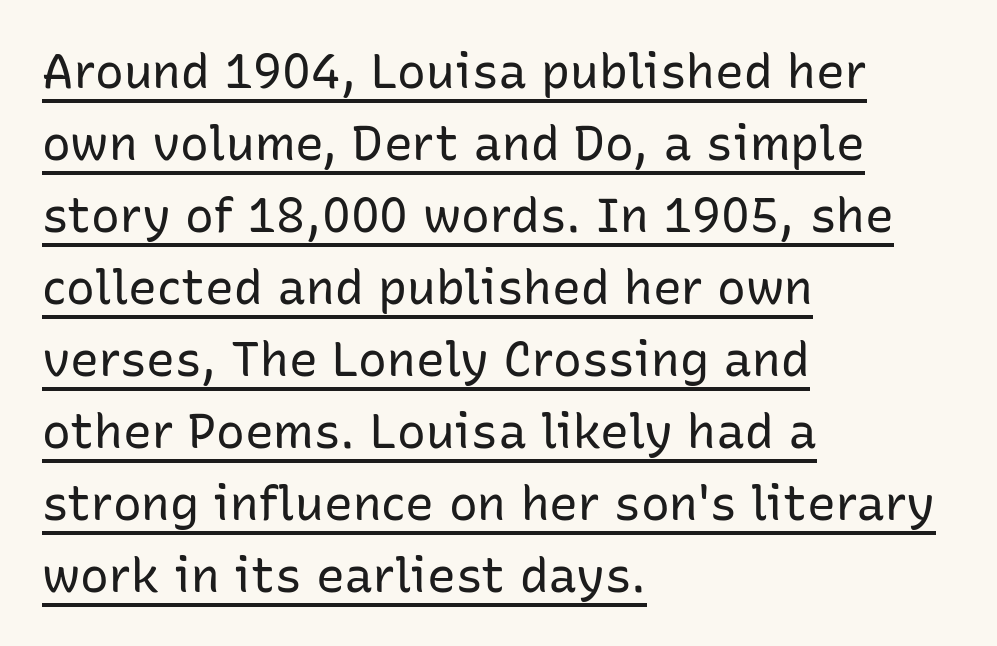
{"serif": "no", "italic": "no", "bold": "no", "weight": "regular", "width": "normal", "stroke_contrast": "low", "x_height": "medium", "monospaced": "no", "underline": "yes", "align": "left", "line_spacing": "normal", "line_spacing_ratio": 1.5, "letter_spacing": "normal", "letter_spacing_em": 0.0, "glyph_px": 48}
